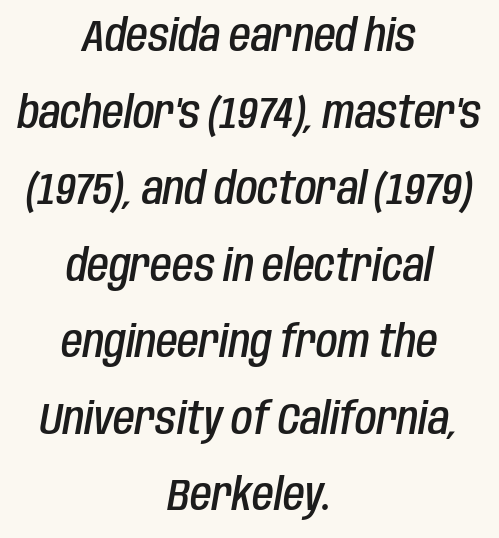
Q: Is the text bold? A: Semi-bold.
Q: Is the text italic (slanted)? A: Yes, it leans right by about 10 degrees.
Q: Is the text underlined? A: No.
Q: How is the paragraph aligned? A: Centered.
Q: Is the spacing between letters normal or unusually wide? A: Normal.
Q: Width (condensed, normal, or wide)? A: Condensed.
Q: Stroke contrast? A: Low.
Q: x-height? A: Large.
Q: Monospaced? A: No.
